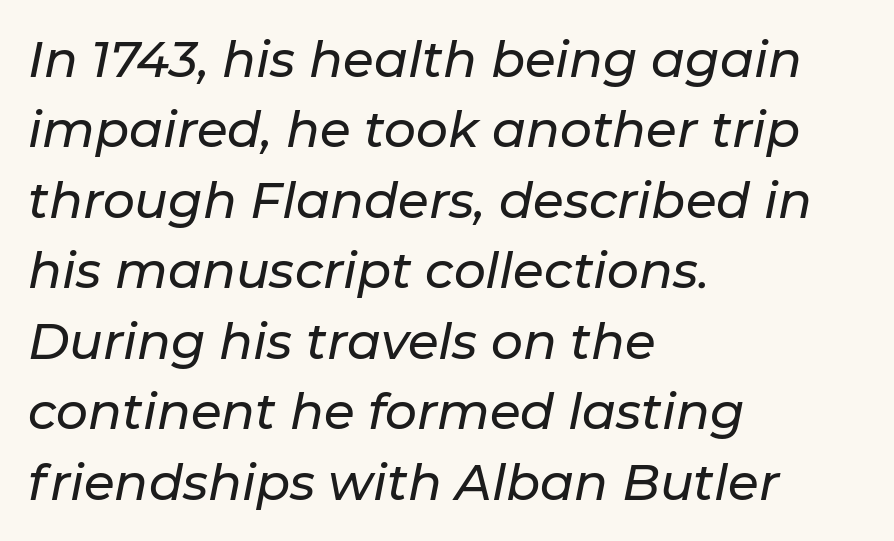
Clear beneath every line of the passage. Horizontal bands of white between lines are of average thickness. A student would call this left alignment; a typographer would say flush left, rag right. Posture: slanted. Character widths vary here, with narrow letters taking less room than wide ones. The rendering keeps characters at their native spacing.
